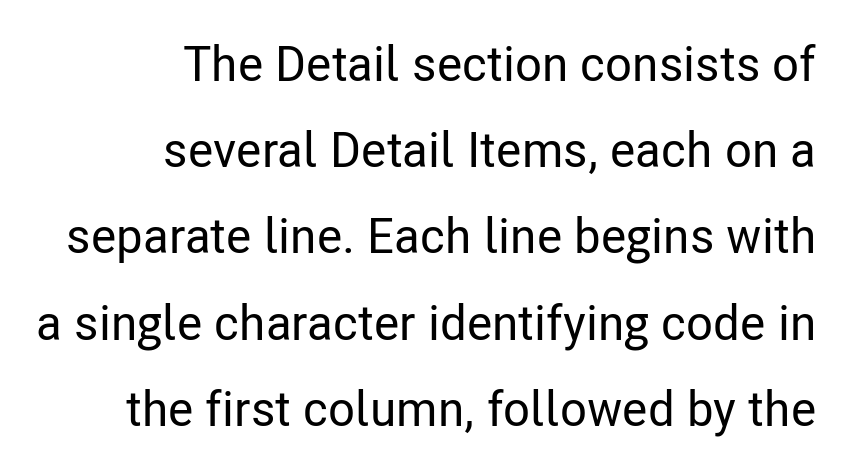
The image shows 49 px condensed sans-serif type, upright; set right-aligned, line spacing 1.76x, normal letter spacing, not underlined; low stroke contrast and a medium x-height.
